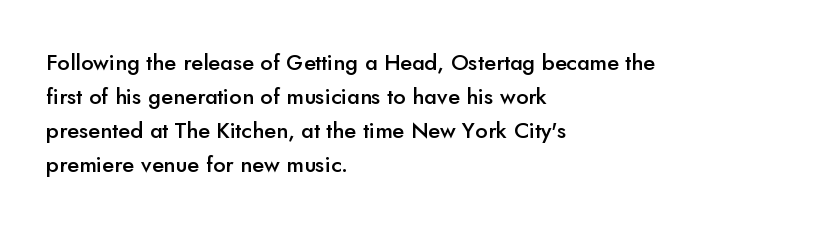
{"italic": "no", "bold": "semi", "underline": "no", "align": "left", "line_spacing": "normal", "line_spacing_ratio": 1.54, "letter_spacing": "normal", "letter_spacing_em": 0.0, "glyph_px": 22}
